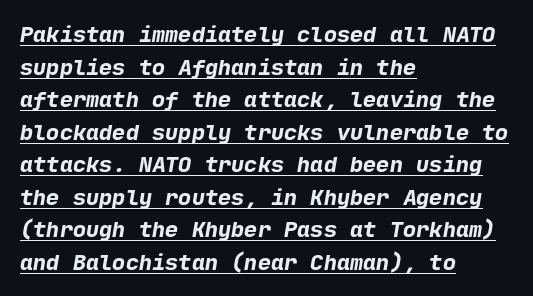
Glyph-to-glyph distance matches everyday printed text. Does the leading feel generous? No, just average. The face used here appears with an underline applied. In CSS terms this would be text-align: left. Stroke thickness is high; the sample reads as a true bold.
